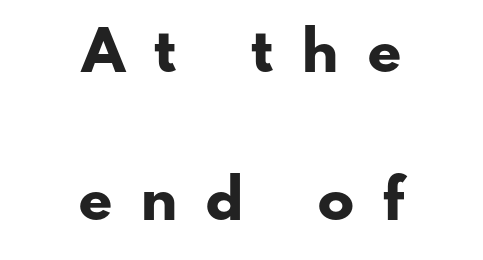
{"serif": "no", "italic": "no", "bold": "yes", "weight": "bold", "width": "normal", "stroke_contrast": "low", "x_height": "small", "monospaced": "no", "underline": "no", "align": "center", "line_spacing": "loose", "line_spacing_ratio": 2.46, "letter_spacing": "wide", "letter_spacing_em": 0.49, "glyph_px": 60}
